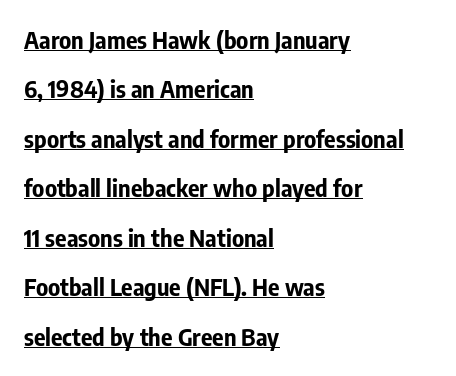
The image shows 24 px bold type, upright; set left-aligned, loose line spacing (2.06x), normal letter spacing, underlined.
